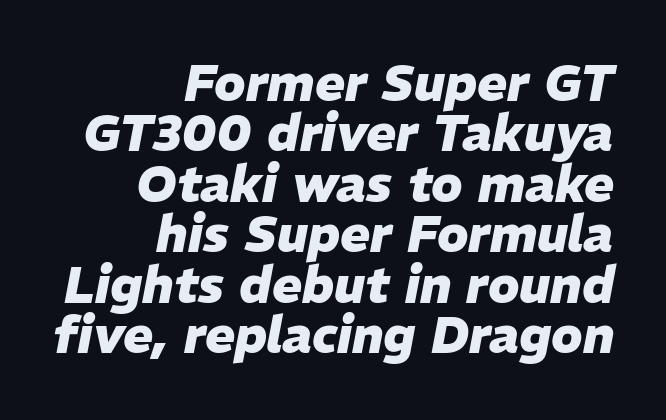
{"italic": "yes", "lean": "right", "slant_degrees": 11, "bold": "yes", "weight": "heavy", "width": "normal", "stroke_contrast": "low", "x_height": "medium", "monospaced": "no", "underline": "no", "align": "right", "line_spacing": "tight", "line_spacing_ratio": 1.01, "letter_spacing": "normal", "letter_spacing_em": 0.0, "glyph_px": 50}
